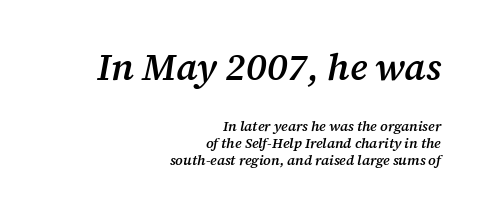
Each letter's strokes conclude with small projecting serifs. Horizontally, the lines are justified to the trailing edge only. The rendering uses natural spacing where letterforms have individual widths. You can tell it's italic because the verticals aren't actually vertical. Its strokes are somewhat broadened, the hallmark of semibold type.
